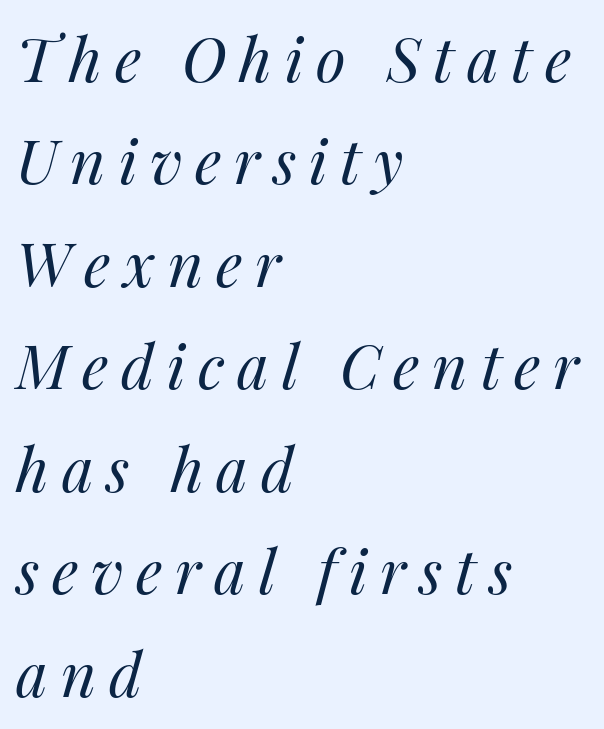
Students, observe: this is what conventionally led text looks like. The typography opts for an oblique posture over an upright one. Reading down the block, your eye returns to a fixed left position each line. The horizontal fit of the characters is loose and conspicuously gappy.
